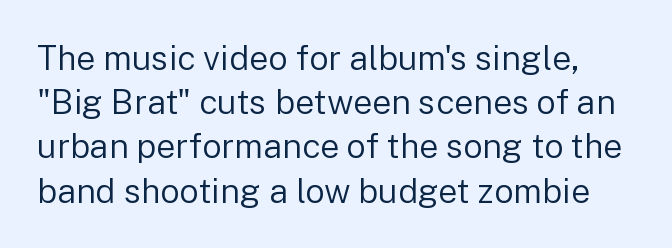
The image shows 34 px regular-weight sans-serif type, upright; set normal line spacing (1.3x), normal letter spacing, not underlined; low stroke contrast and a medium x-height.
